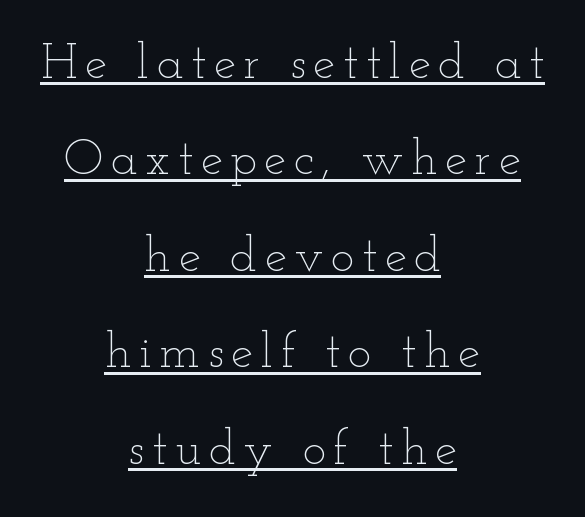
{"italic": "no", "bold": "no", "weight": "thin", "width": "wide", "stroke_contrast": "low", "x_height": "small", "monospaced": "no", "underline": "yes", "align": "center", "line_spacing": "loose", "line_spacing_ratio": 1.93, "glyph_px": 50}
